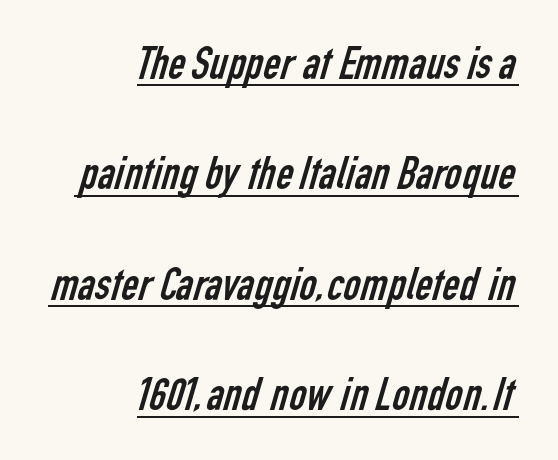
Q: Is the text bold? A: No.
Q: Is the typeface a serif or a sans-serif typeface? A: Sans-serif.
Q: Is the text underlined? A: Yes.
Q: How is the paragraph aligned? A: Right-aligned.
Q: Is the spacing between letters normal or unusually wide? A: Normal.
Q: Is the spacing between lines tight, normal or loose? A: Loose.
Q: Width (condensed, normal, or wide)? A: Condensed.
Q: Stroke contrast? A: Low.
Q: x-height? A: Medium.
Q: Monospaced? A: No.
